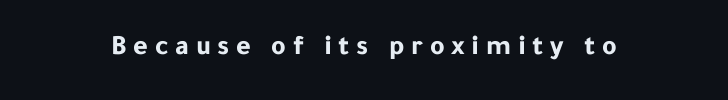
Is there any slant? The stems are plumb. These lines are rendered in a variable-pitch font. Typographic density is high because the face is bold. Font category for this specimen: sans-serif. Any mark beneath the type? The region is blank. Substantial extra tracking has been applied to these lines.
